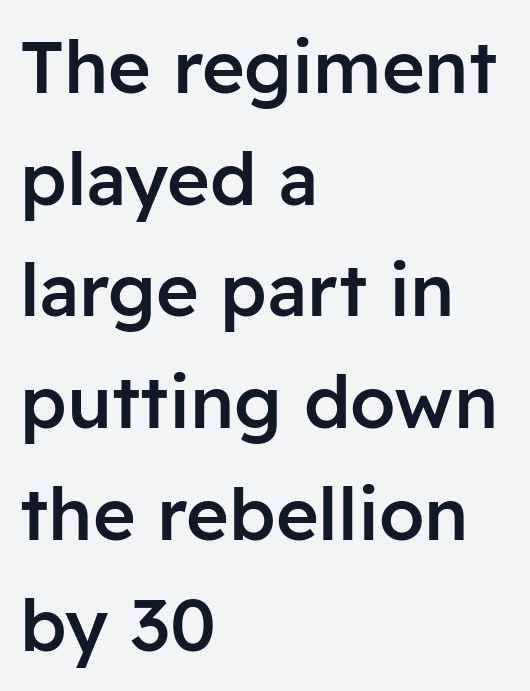
{"serif": "no", "italic": "no", "bold": "semi", "weight": "semibold", "width": "normal", "stroke_contrast": "low", "x_height": "medium", "monospaced": "no", "underline": "no", "align": "left", "line_spacing": "normal", "line_spacing_ratio": 1.53, "letter_spacing": "normal", "letter_spacing_em": 0.0, "glyph_px": 73}
